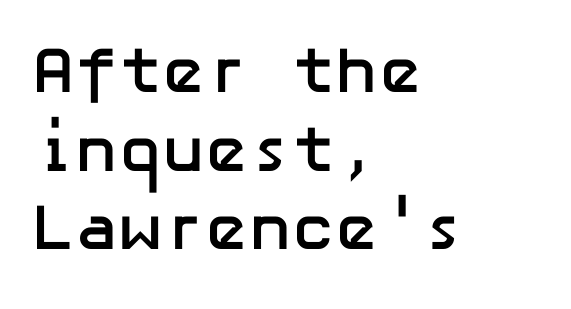
The image shows 65 px semibold sans-serif type, upright; set left-aligned, line spacing 1.21x, normal letter spacing, not underlined; low stroke contrast and a medium x-height.
